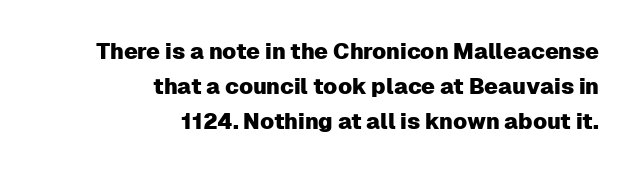
{"italic": "no", "underline": "no", "align": "right", "line_spacing": "normal", "line_spacing_ratio": 1.59, "letter_spacing": "normal", "letter_spacing_em": 0.0, "glyph_px": 22}
